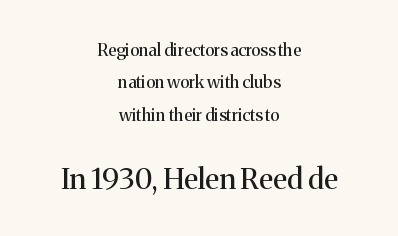
Q: Is the text bold? A: No.
Q: Is the text italic (slanted)? A: No, it is upright.
Q: Is the typeface a serif or a sans-serif typeface? A: Serif.
Q: Is the text underlined? A: No.
Q: How is the paragraph aligned? A: Centered.
Q: Is the spacing between letters normal or unusually wide? A: Normal.
Q: Is the spacing between lines tight, normal or loose? A: Loose.
Q: Which block of text is set in a larger size, the first (top) or the second (bottom)? A: The second (bottom) one.
Q: Width (condensed, normal, or wide)? A: Normal.
Q: Stroke contrast? A: Medium.
Q: x-height? A: Medium.
Q: Monospaced? A: No.
